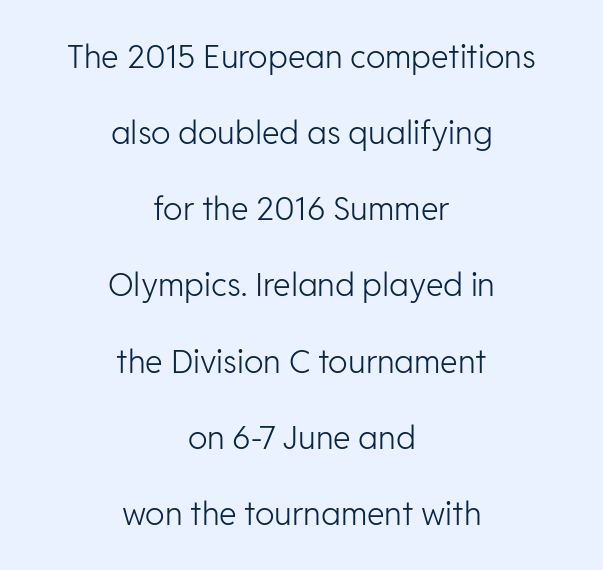
Nothing heavy about these letters — not bold at all. Caption: multi-line text, centered on the measure. Varying glyph widths throughout — classic text-font behaviour. Vertical strokes here are truly vertical.
